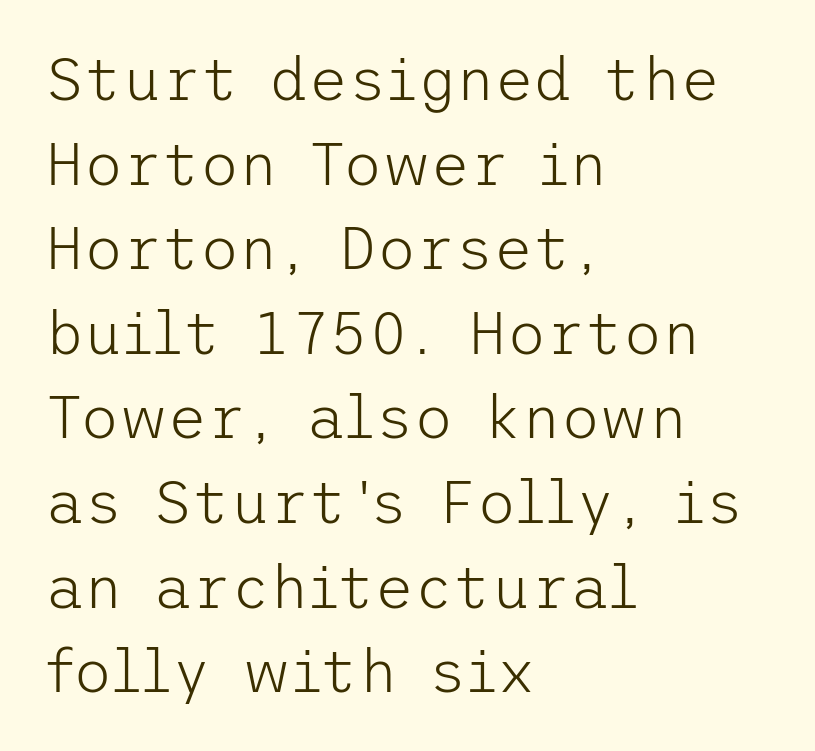
The image shows 60 px light sans-serif type, upright; set left-aligned, normal line spacing (1.41x), normal letter spacing, not underlined; low stroke contrast and a medium x-height.
